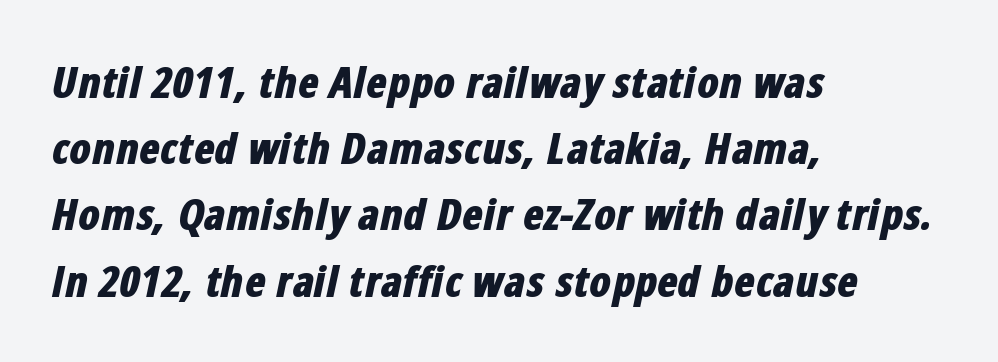
Is this a fixed-width face? No — the glyphs have proportional, varying widths. The letters sit at their default tracking, neither squeezed nor spread. All the whitespace from short lines collects on the right. This is oblique type, the kind used for emphasis or titles.
